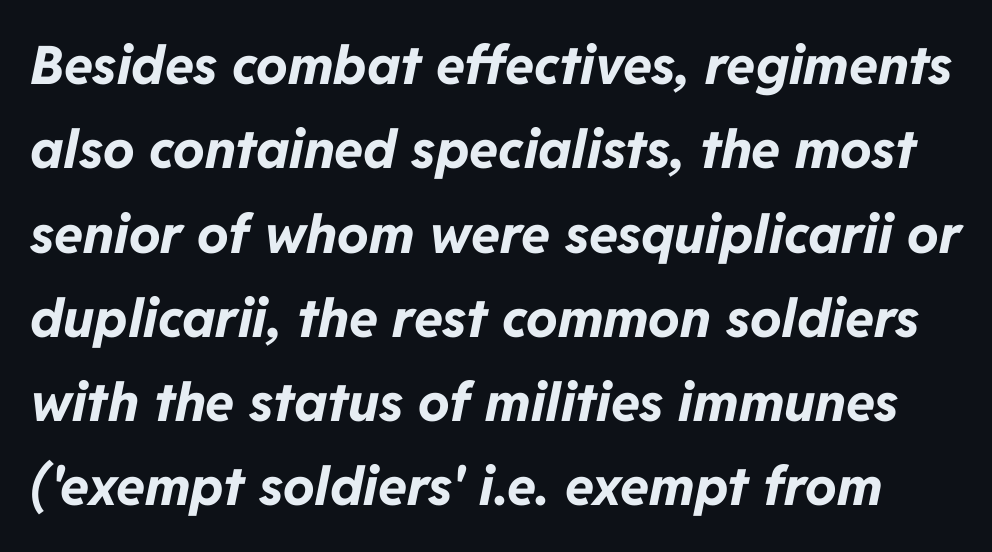
{"italic": "yes", "lean": "right", "slant_degrees": 11, "bold": "yes", "weight": "bold", "width": "normal", "stroke_contrast": "low", "x_height": "medium", "monospaced": "no", "underline": "no", "line_spacing": "normal", "line_spacing_ratio": 1.59, "letter_spacing": "normal", "letter_spacing_em": 0.0, "glyph_px": 53}
